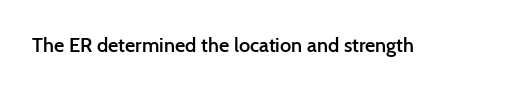
The image shows 20 px text type, upright; set normal letter spacing, not underlined.
